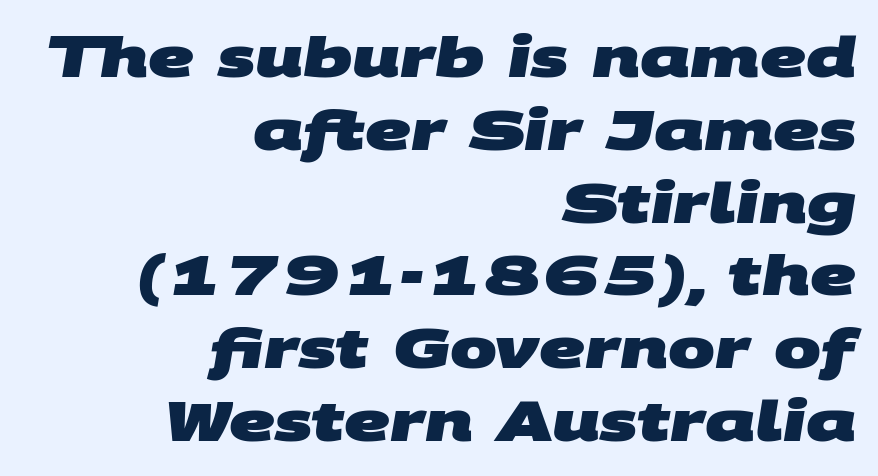
{"serif": "no", "bold": "yes", "weight": "heavy", "width": "wide", "stroke_contrast": "medium", "x_height": "large", "monospaced": "no", "underline": "no", "align": "right", "line_spacing": "normal", "line_spacing_ratio": 1.3, "letter_spacing": "normal", "letter_spacing_em": 0.0, "glyph_px": 56}
